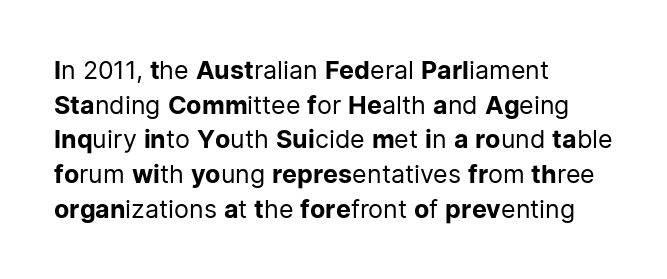
The image shows 25 px text type, upright; set left-aligned, normal line spacing (1.39x), normal letter spacing, not underlined.
